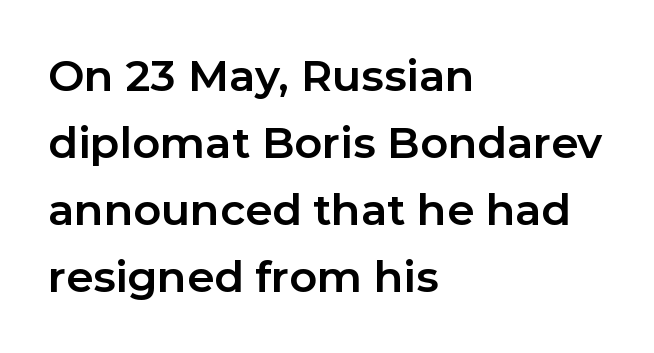
The image shows 43 px bold sans-serif type, upright; set left-aligned, normal line spacing (1.56x), normal letter spacing, not underlined; low stroke contrast and a medium x-height.
